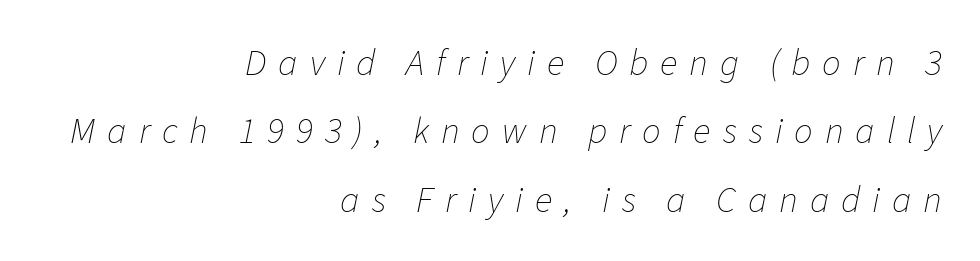
Q: Is the text bold? A: No.
Q: Is the text italic (slanted)? A: Yes, it leans right by about 11 degrees.
Q: Is the text underlined? A: No.
Q: How is the paragraph aligned? A: Right-aligned.
Q: Is the spacing between letters normal or unusually wide? A: Unusually wide.
Q: Width (condensed, normal, or wide)? A: Normal.
Q: Stroke contrast? A: Low.
Q: x-height? A: Medium.
Q: Monospaced? A: No.
